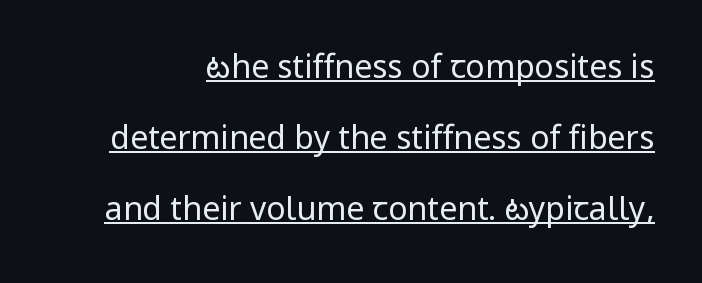
{"serif": "no", "italic": "no", "bold": "no", "weight": "regular", "width": "normal", "stroke_contrast": "low", "x_height": "medium", "monospaced": "no", "underline": "yes", "line_spacing": "loose", "line_spacing_ratio": 2.22, "letter_spacing": "normal", "letter_spacing_em": 0.0, "glyph_px": 32}
